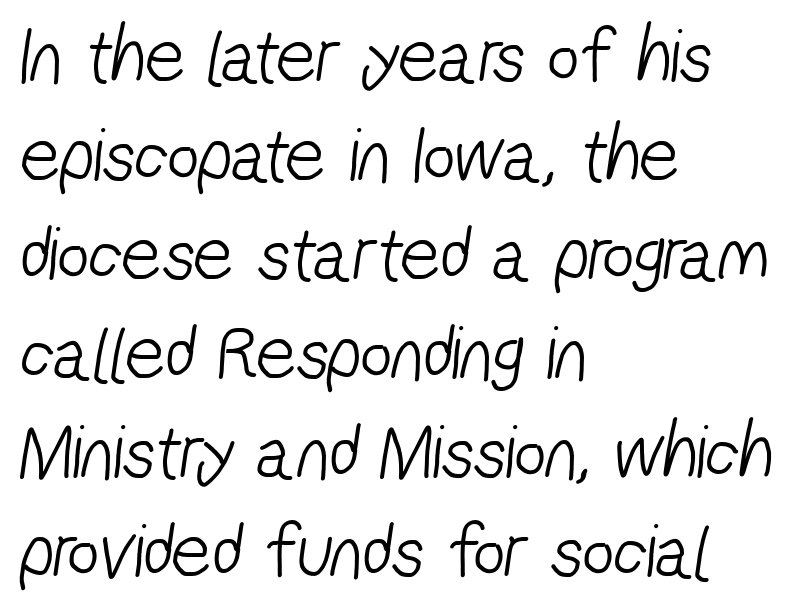
Q: Is the text bold? A: No.
Q: Is the typeface a serif or a sans-serif typeface? A: Sans-serif.
Q: Is the text underlined? A: No.
Q: How is the paragraph aligned? A: Left-aligned.
Q: Is the spacing between letters normal or unusually wide? A: Normal.
Q: Is the spacing between lines tight, normal or loose? A: Normal.
Q: Width (condensed, normal, or wide)? A: Condensed.
Q: Stroke contrast? A: Low.
Q: x-height? A: Medium.
Q: Monospaced? A: No.
